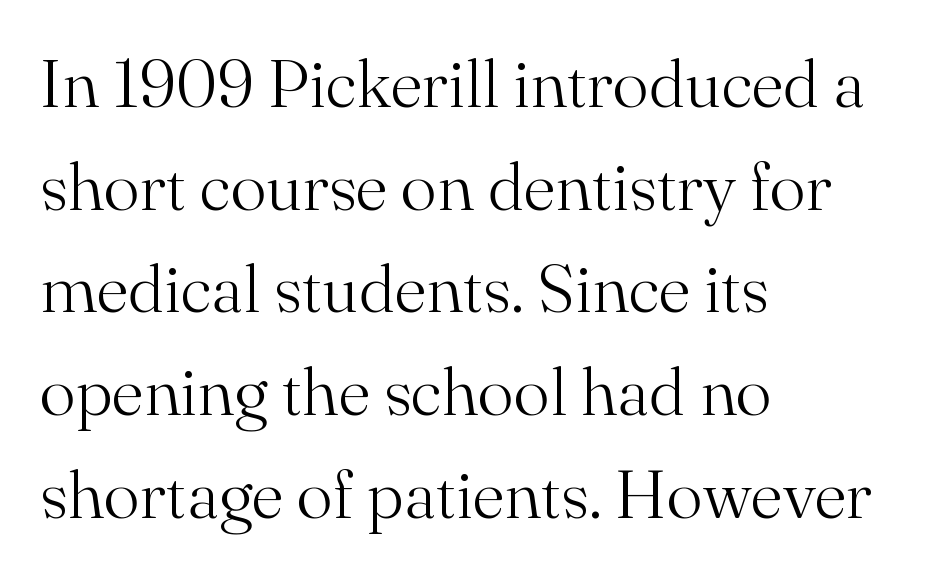
{"serif": "yes", "italic": "no", "bold": "no", "weight": "light", "width": "normal", "stroke_contrast": "medium", "x_height": "small", "monospaced": "no", "underline": "no", "align": "left", "line_spacing": "normal", "line_spacing_ratio": 1.51, "letter_spacing": "normal", "letter_spacing_em": 0.0, "glyph_px": 68}
